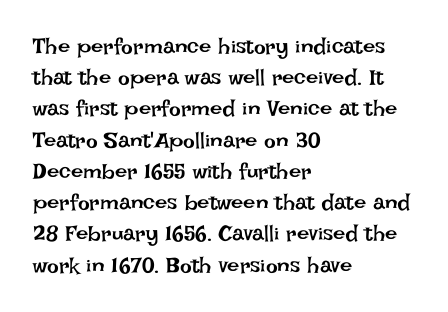
Q: Is the text bold? A: No.
Q: Is the text italic (slanted)? A: No, it is upright.
Q: Is the text underlined? A: No.
Q: How is the paragraph aligned? A: Left-aligned.
Q: Is the spacing between letters normal or unusually wide? A: Normal.
Q: Is the spacing between lines tight, normal or loose? A: Normal.
